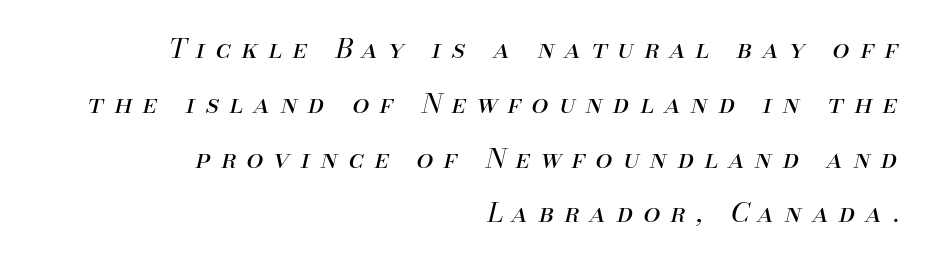
Q: Is the text bold? A: No.
Q: Is the text italic (slanted)? A: Yes, it leans right by about 13 degrees.
Q: Is the text underlined? A: No.
Q: How is the paragraph aligned? A: Right-aligned.
Q: Is the spacing between letters normal or unusually wide? A: Unusually wide.
Q: Is the spacing between lines tight, normal or loose? A: Loose.
